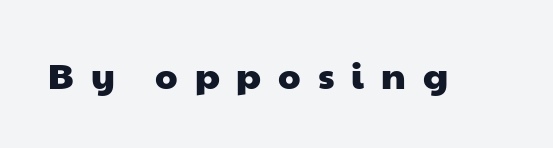
Q: Is the typeface a serif or a sans-serif typeface? A: Sans-serif.
Q: Is the text underlined? A: No.
Q: Is the spacing between letters normal or unusually wide? A: Unusually wide.
Q: Width (condensed, normal, or wide)? A: Wide.
Q: Stroke contrast? A: Low.
Q: x-height? A: Medium.
Q: Monospaced? A: No.
